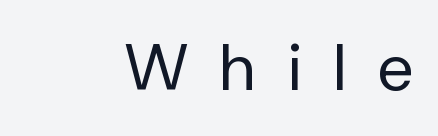
The image shows 65 px regular-weight sans-serif type, upright; set right-aligned, unusually wide letter spacing (+0.5 em), not underlined; low stroke contrast and a medium x-height.
